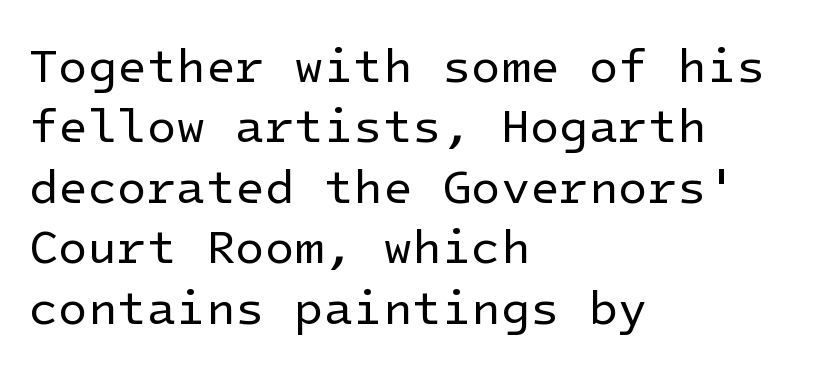
Q: Is the text bold? A: No.
Q: Is the text italic (slanted)? A: No, it is upright.
Q: Is the typeface a serif or a sans-serif typeface? A: Sans-serif.
Q: Is the text underlined? A: No.
Q: How is the paragraph aligned? A: Left-aligned.
Q: Is the spacing between letters normal or unusually wide? A: Normal.
Q: Is the spacing between lines tight, normal or loose? A: Normal.
Q: Width (condensed, normal, or wide)? A: Normal.
Q: Stroke contrast? A: Low.
Q: x-height? A: Medium.
